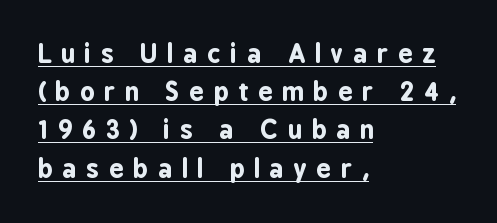
{"italic": "no", "bold": "yes", "underline": "yes", "align": "left", "line_spacing": "normal", "line_spacing_ratio": 1.53, "letter_spacing": "wide", "letter_spacing_em": 0.4, "glyph_px": 25}
